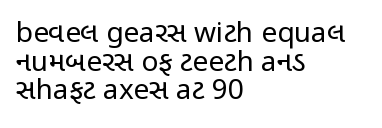
The rendering uses a small line-height, squeezing the rows. The typeface chosen for these lines omits serifs. A typesetter would call this proportional, since set widths differ per character. Short note: letters normally spaced. The glyphs are unaccompanied by any horizontal stroke below them.
